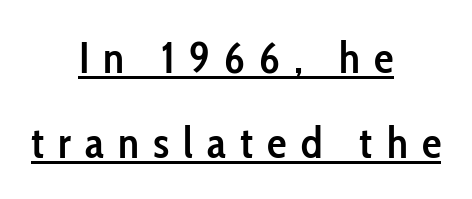
Q: Is the text bold? A: Semi-bold.
Q: Is the text italic (slanted)? A: No, it is upright.
Q: Is the typeface a serif or a sans-serif typeface? A: Sans-serif.
Q: Is the text underlined? A: Yes.
Q: How is the paragraph aligned? A: Centered.
Q: Is the spacing between letters normal or unusually wide? A: Unusually wide.
Q: Is the spacing between lines tight, normal or loose? A: Loose.
Q: Width (condensed, normal, or wide)? A: Condensed.
Q: Stroke contrast? A: Low.
Q: x-height? A: Medium.
Q: Monospaced? A: No.
